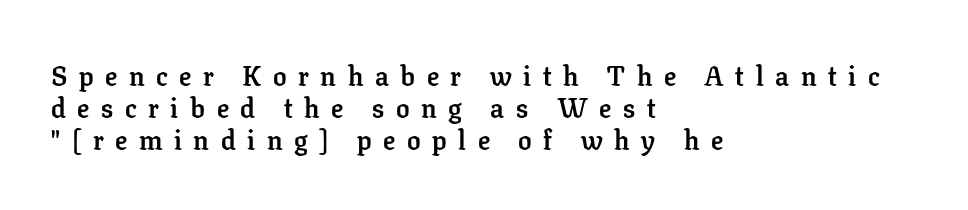
The image shows 27 px bold type, upright; set left-aligned, line spacing 1.18x, unusually wide letter spacing (+0.43 em), not underlined.
